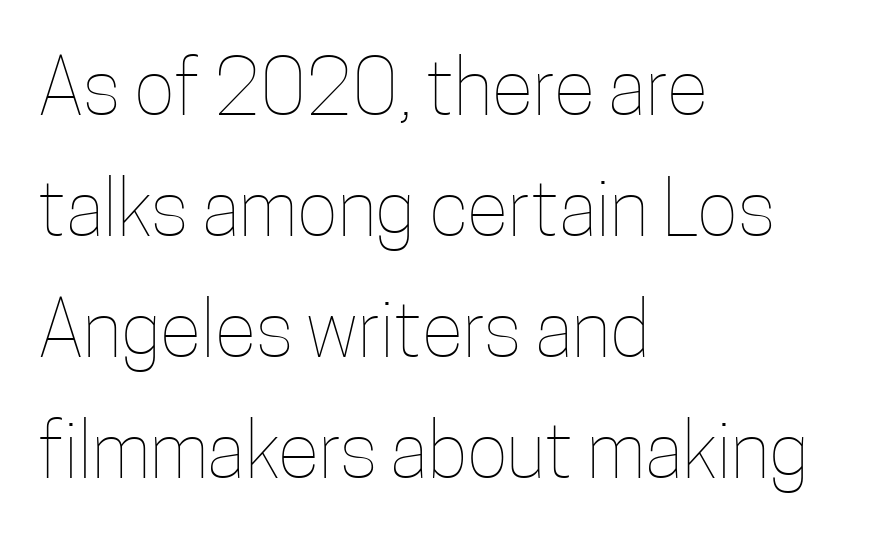
Q: Is the text bold? A: No.
Q: Is the text italic (slanted)? A: No, it is upright.
Q: Is the text underlined? A: No.
Q: How is the paragraph aligned? A: Left-aligned.
Q: Is the spacing between letters normal or unusually wide? A: Normal.
Q: Is the spacing between lines tight, normal or loose? A: Normal.
Q: Width (condensed, normal, or wide)? A: Condensed.
Q: Stroke contrast? A: Low.
Q: x-height? A: Medium.
Q: Monospaced? A: No.
